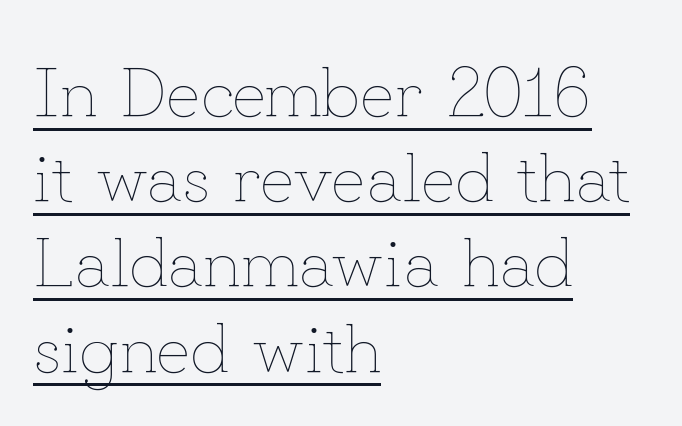
{"italic": "no", "bold": "no", "weight": "thin", "width": "normal", "stroke_contrast": "low", "x_height": "small", "monospaced": "no", "underline": "yes", "align": "left", "line_spacing_ratio": 1.2, "letter_spacing": "normal", "letter_spacing_em": 0.0, "glyph_px": 71}
